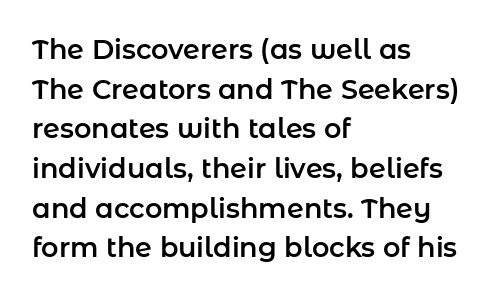
Q: Is the text italic (slanted)? A: No, it is upright.
Q: Is the text underlined? A: No.
Q: How is the paragraph aligned? A: Left-aligned.
Q: Is the spacing between letters normal or unusually wide? A: Normal.
Q: Is the spacing between lines tight, normal or loose? A: Normal.
